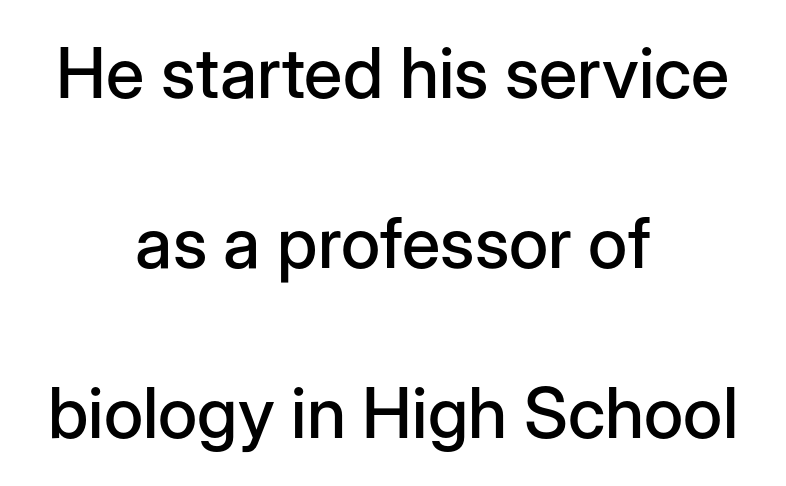
{"serif": "no", "italic": "no", "width": "normal", "stroke_contrast": "low", "x_height": "medium", "monospaced": "no", "underline": "no", "align": "center", "line_spacing": "loose", "line_spacing_ratio": 2.43, "letter_spacing": "normal", "letter_spacing_em": 0.0, "glyph_px": 70}
